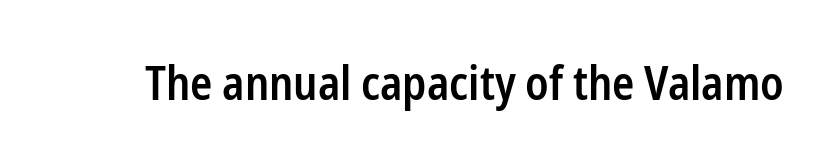
The image shows 46 px semibold, condensed sans-serif type, upright; set normal letter spacing, not underlined; low stroke contrast and a medium x-height.
